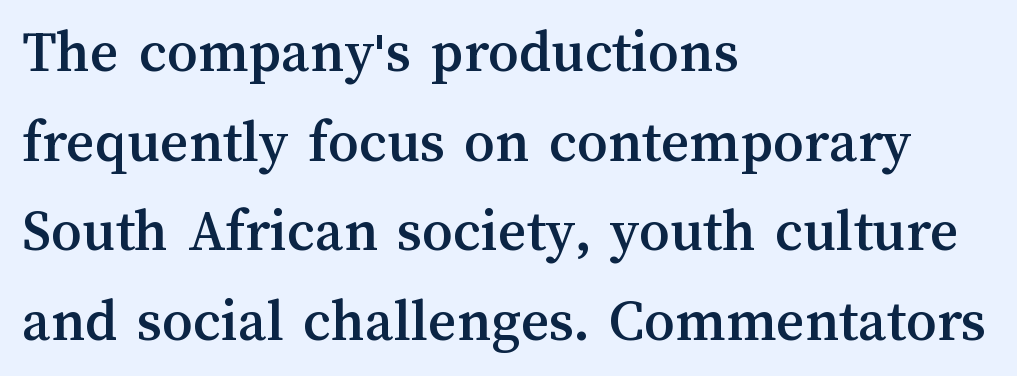
Q: Is the text italic (slanted)? A: No, it is upright.
Q: Is the text underlined? A: No.
Q: How is the paragraph aligned? A: Left-aligned.
Q: Is the spacing between letters normal or unusually wide? A: Normal.
Q: Is the spacing between lines tight, normal or loose? A: Normal.
Q: Width (condensed, normal, or wide)? A: Normal.
Q: Stroke contrast? A: Medium.
Q: x-height? A: Medium.
Q: Monospaced? A: No.
